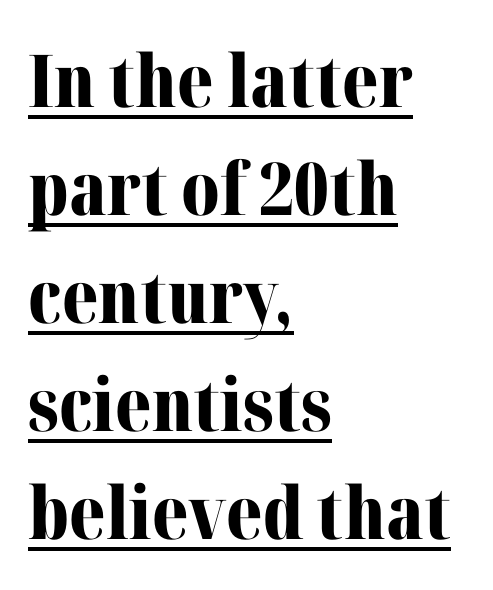
{"serif": "yes", "italic": "no", "bold": "yes", "weight": "bold", "width": "normal", "stroke_contrast": "medium", "x_height": "medium", "monospaced": "no", "underline": "yes", "align": "left", "line_spacing": "normal", "line_spacing_ratio": 1.48, "letter_spacing": "normal", "letter_spacing_em": 0.0, "glyph_px": 73}
